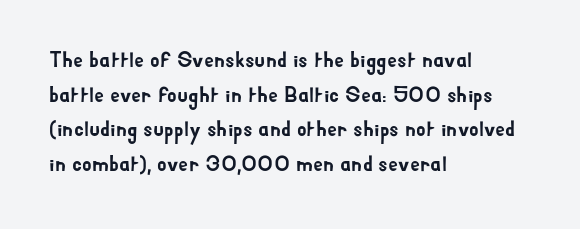
Q: Is the text italic (slanted)? A: No, it is upright.
Q: Is the text underlined? A: No.
Q: How is the paragraph aligned? A: Left-aligned.
Q: Is the spacing between letters normal or unusually wide? A: Normal.
Q: Is the spacing between lines tight, normal or loose? A: Normal.
